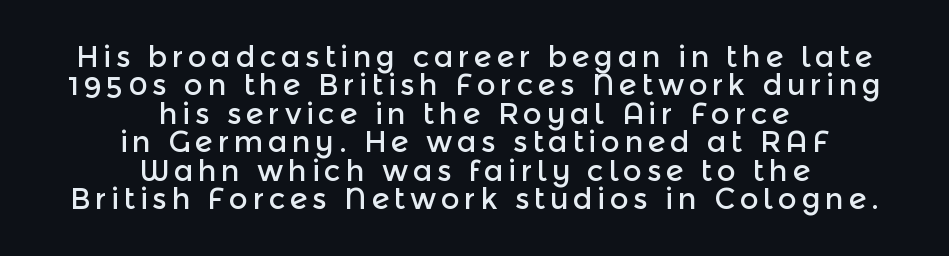
Q: Is the text italic (slanted)? A: No, it is upright.
Q: Is the typeface a serif or a sans-serif typeface? A: Sans-serif.
Q: Is the text underlined? A: No.
Q: How is the paragraph aligned? A: Centered.
Q: Is the spacing between lines tight, normal or loose? A: Tight.
Q: Width (condensed, normal, or wide)? A: Normal.
Q: x-height? A: Medium.
Q: Monospaced? A: No.
